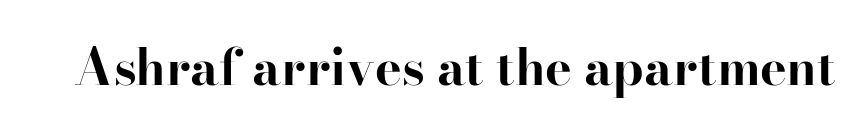
The image shows 50 px bold serif type, upright; set normal letter spacing, not underlined; high stroke contrast and a small x-height.
